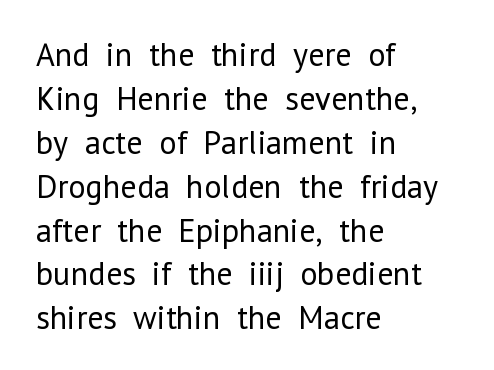
The image shows 33 px regular-weight sans-serif type, upright; set left-aligned, normal line spacing (1.33x), normal letter spacing, not underlined; low stroke contrast and a medium x-height.
